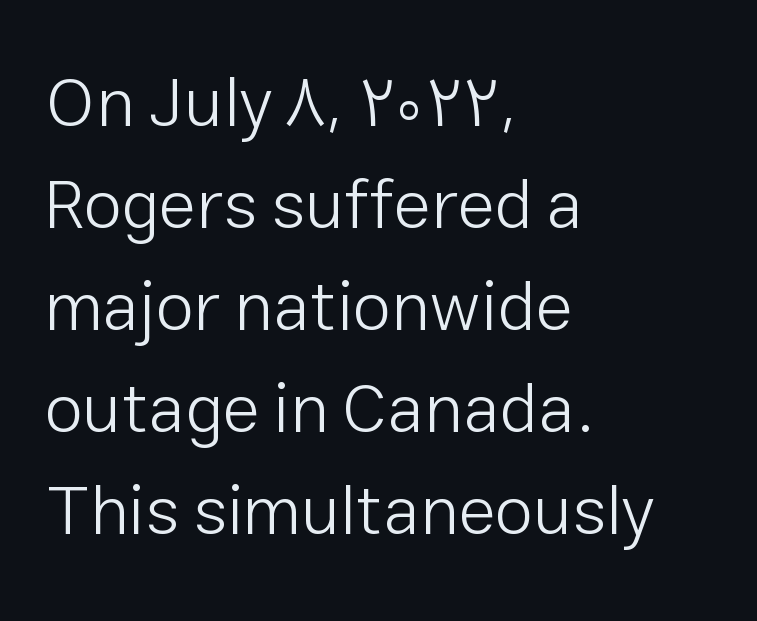
The image shows 69 px light sans-serif type, upright; set left-aligned, normal line spacing (1.48x), normal letter spacing, not underlined; low stroke contrast and a medium x-height.
